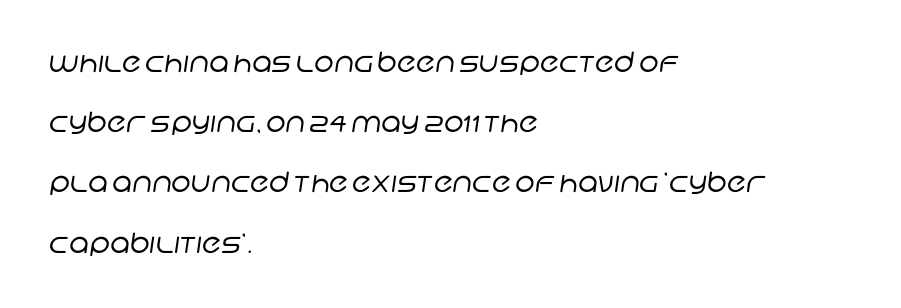
Q: Is the text bold? A: No.
Q: Is the typeface a serif or a sans-serif typeface? A: Sans-serif.
Q: Is the text underlined? A: No.
Q: How is the paragraph aligned? A: Left-aligned.
Q: Is the spacing between letters normal or unusually wide? A: Normal.
Q: Is the spacing between lines tight, normal or loose? A: Loose.
Q: Width (condensed, normal, or wide)? A: Normal.
Q: Stroke contrast? A: Low.
Q: x-height? A: Large.
Q: Monospaced? A: No.
